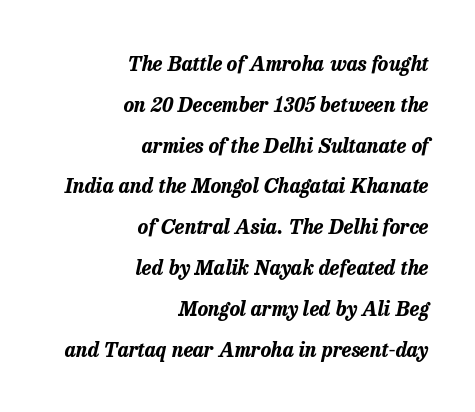
Q: Is the text bold? A: Yes.
Q: Is the text italic (slanted)? A: Yes, it leans right by about 13 degrees.
Q: Is the text underlined? A: No.
Q: How is the paragraph aligned? A: Right-aligned.
Q: Is the spacing between letters normal or unusually wide? A: Normal.
Q: Is the spacing between lines tight, normal or loose? A: Loose.
